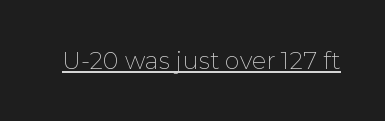
Underlined type. When letters stand straight like this, we call the style roman or upright. The line texture is even and compact thanks to regular tracking. The strokes carry an ordinary text weight at most.
